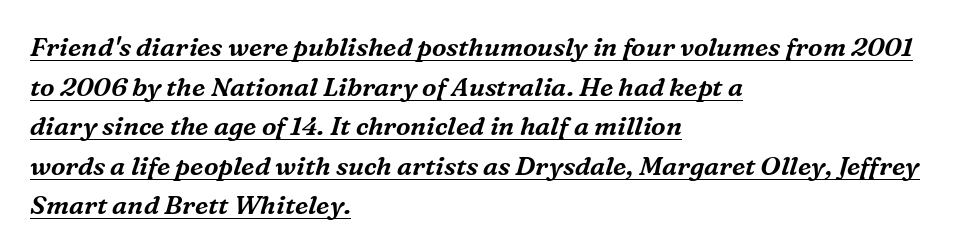
Q: Is the text italic (slanted)? A: Yes, it leans right by about 16 degrees.
Q: Is the text underlined? A: Yes.
Q: How is the paragraph aligned? A: Left-aligned.
Q: Is the spacing between letters normal or unusually wide? A: Normal.
Q: Is the spacing between lines tight, normal or loose? A: Normal.
